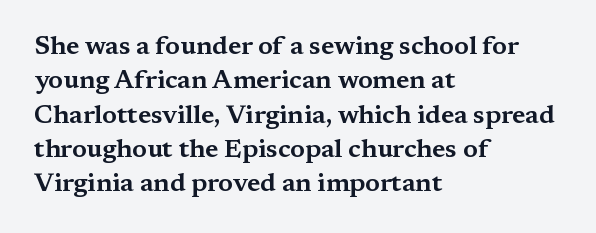
Q: Is the text italic (slanted)? A: No, it is upright.
Q: Is the text underlined? A: No.
Q: How is the paragraph aligned? A: Left-aligned.
Q: Is the spacing between letters normal or unusually wide? A: Normal.
Q: Is the spacing between lines tight, normal or loose? A: Normal.
